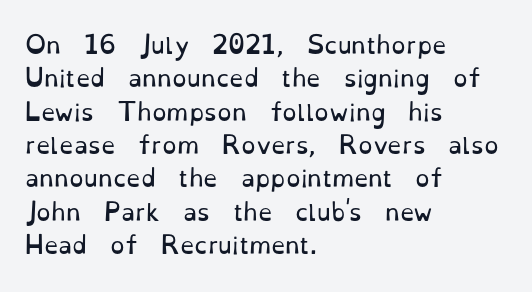
How would I describe the line gaps? Plain and ordinary. Just letters on the line, the space beneath them empty. Alignment: flush left. In terms of posture, this sample is upright.
